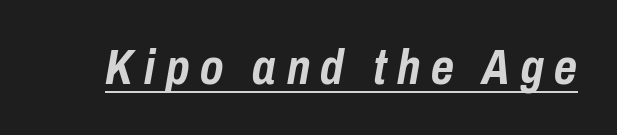
{"italic": "yes", "lean": "right", "slant_degrees": 10, "bold": "yes", "weight": "semibold", "width": "condensed", "stroke_contrast": "low", "x_height": "medium", "monospaced": "no", "underline": "yes", "letter_spacing": "wide", "letter_spacing_em": 0.22, "glyph_px": 49}
